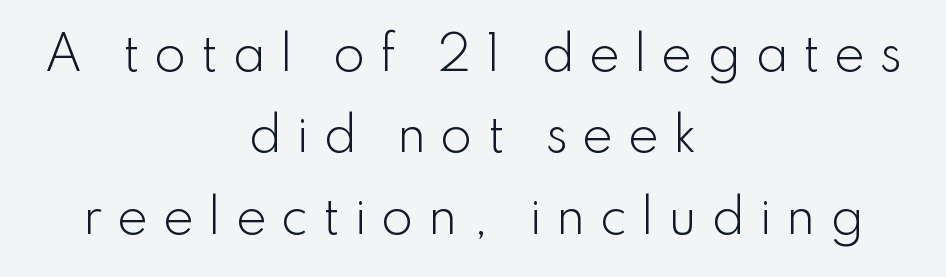
Q: Is the text bold? A: No.
Q: Is the text italic (slanted)? A: No, it is upright.
Q: Is the typeface a serif or a sans-serif typeface? A: Sans-serif.
Q: Is the text underlined? A: No.
Q: How is the paragraph aligned? A: Centered.
Q: Is the spacing between letters normal or unusually wide? A: Unusually wide.
Q: Width (condensed, normal, or wide)? A: Normal.
Q: Stroke contrast? A: Low.
Q: x-height? A: Small.
Q: Monospaced? A: No.
